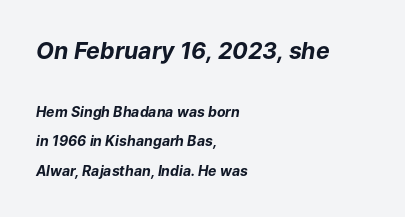
{"italic": "yes", "lean": "right", "slant_degrees": 9, "bold": "yes", "underline": "no", "align": "left", "line_spacing": "loose", "line_spacing_ratio": 2.11, "letter_spacing": "normal", "letter_spacing_em": 0.0, "larger_block": "first", "size_ratio": 1.64, "glyph_px": 23}
